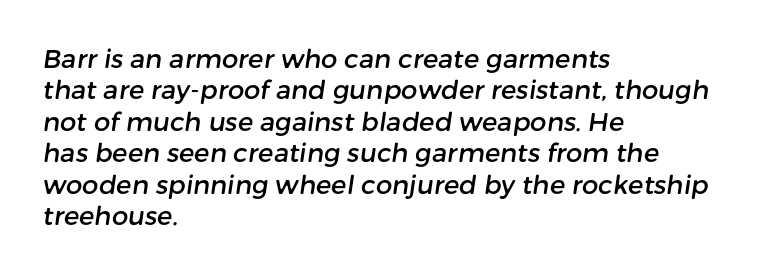
{"underline": "no", "align": "left", "line_spacing_ratio": 1.21, "letter_spacing": "normal", "letter_spacing_em": 0.0, "glyph_px": 26}
